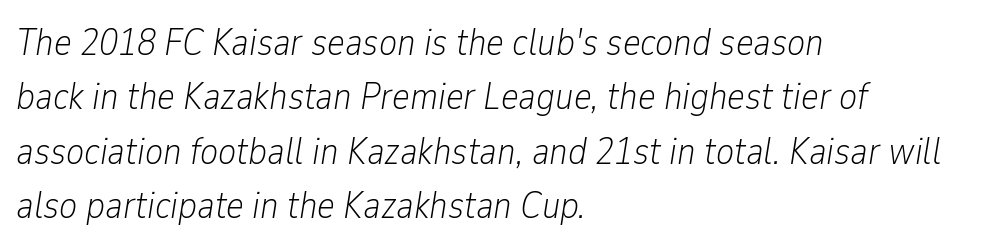
Q: Is the text bold? A: No.
Q: Is the text italic (slanted)? A: Yes, it leans right by about 9 degrees.
Q: Is the text underlined? A: No.
Q: How is the paragraph aligned? A: Left-aligned.
Q: Is the spacing between letters normal or unusually wide? A: Normal.
Q: Is the spacing between lines tight, normal or loose? A: Normal.
Q: Width (condensed, normal, or wide)? A: Condensed.
Q: Stroke contrast? A: Low.
Q: x-height? A: Medium.
Q: Monospaced? A: No.
